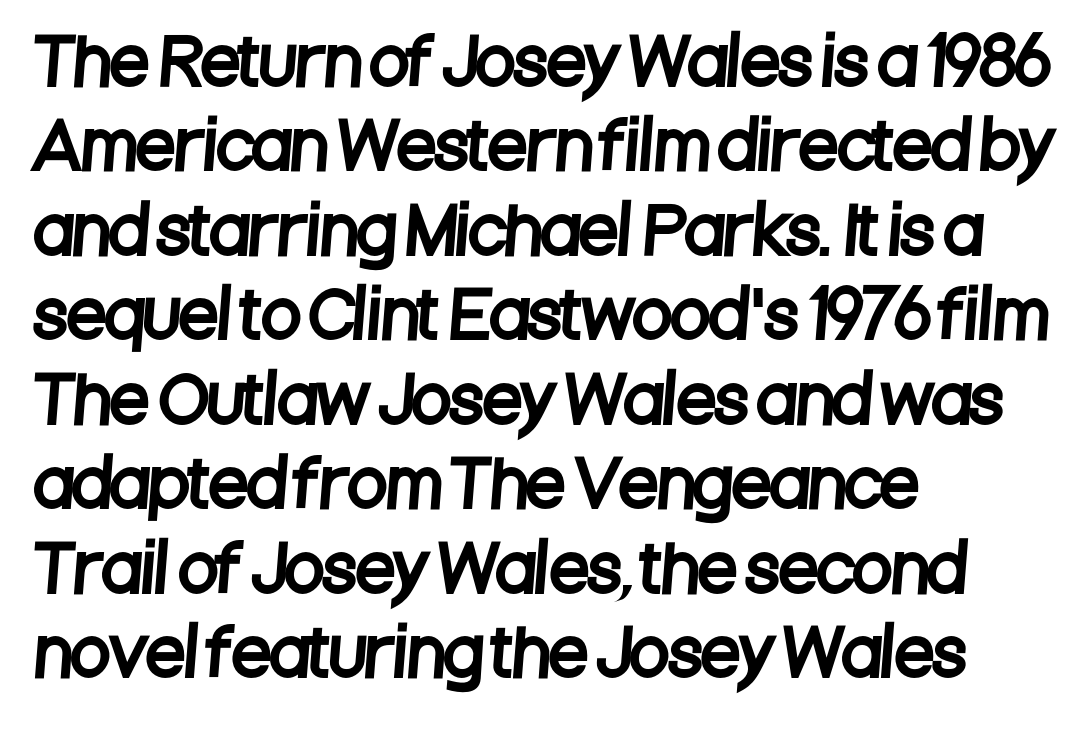
Q: Is the typeface a serif or a sans-serif typeface? A: Sans-serif.
Q: Is the text underlined? A: No.
Q: How is the paragraph aligned? A: Left-aligned.
Q: Is the spacing between letters normal or unusually wide? A: Normal.
Q: Is the spacing between lines tight, normal or loose? A: Normal.
Q: Width (condensed, normal, or wide)? A: Condensed.
Q: Stroke contrast? A: Low.
Q: x-height? A: Large.
Q: Monospaced? A: No.
